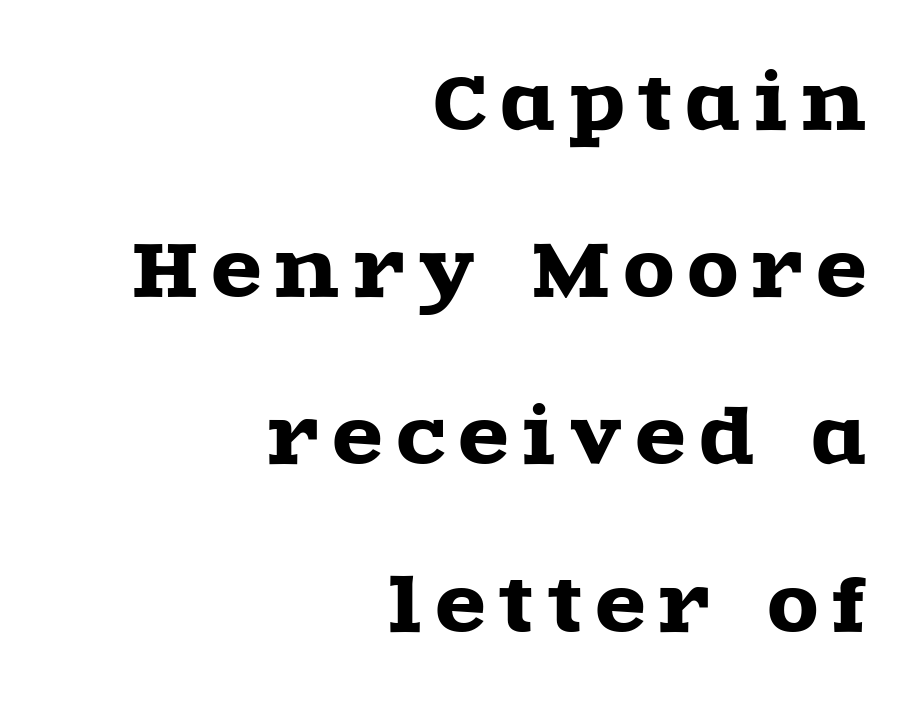
To sum up the face: it has serifs. Do the characters align in a grid? No, the font is proportional. The letterforms stand isolated, each surrounded by extra space. Loosely led — the rows are spread out.
